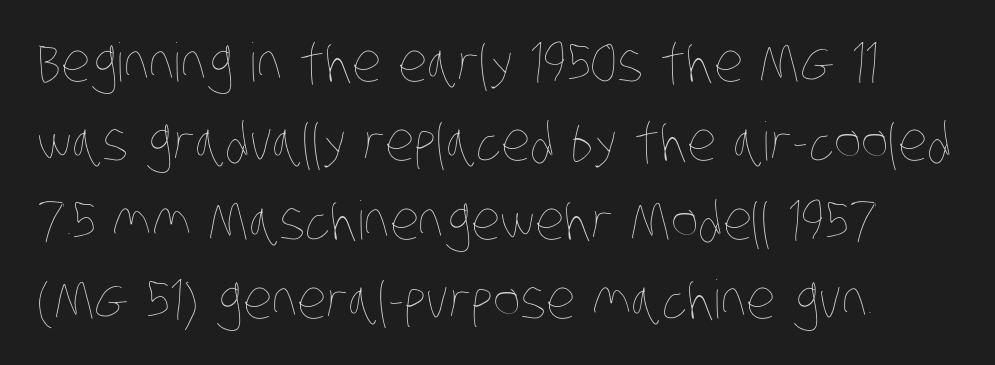
{"bold": "no", "weight": "thin", "width": "condensed", "stroke_contrast": "low", "x_height": "large", "monospaced": "no", "underline": "no", "line_spacing": "normal", "line_spacing_ratio": 1.49, "letter_spacing": "normal", "letter_spacing_em": 0.0, "glyph_px": 53}
